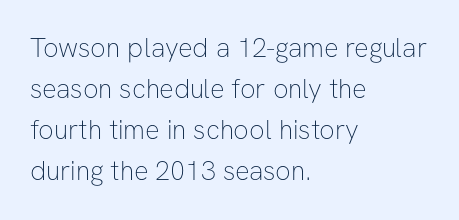
{"italic": "no", "bold": "no", "underline": "no", "align": "left", "line_spacing": "normal", "line_spacing_ratio": 1.52, "letter_spacing": "normal", "letter_spacing_em": 0.0, "glyph_px": 27}
